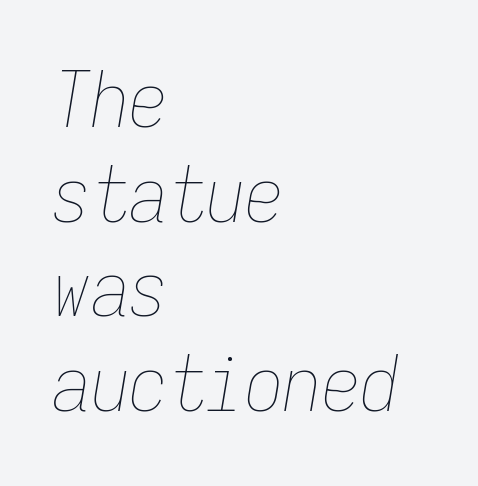
{"italic": "yes", "lean": "right", "slant_degrees": 9, "bold": "no", "weight": "thin", "width": "condensed", "stroke_contrast": "low", "x_height": "medium", "monospaced": "yes", "underline": "no", "align": "left", "line_spacing_ratio": 1.23, "letter_spacing": "normal", "letter_spacing_em": 0.0, "glyph_px": 77}
